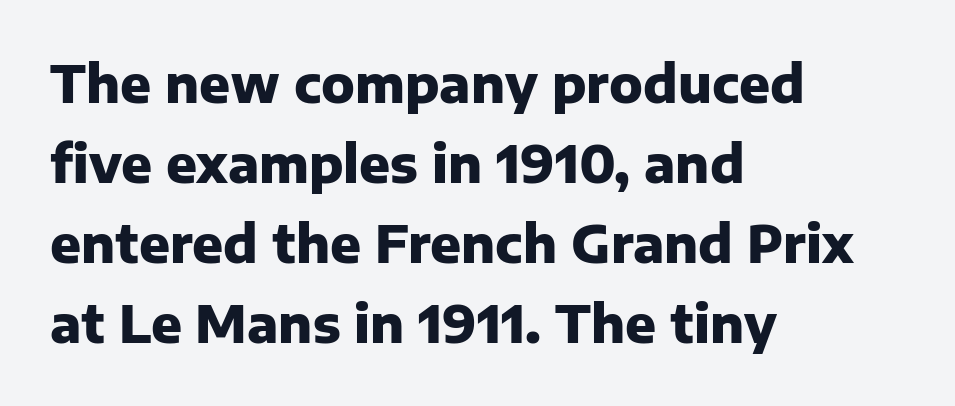
Q: Is the text bold? A: Yes.
Q: Is the text italic (slanted)? A: No, it is upright.
Q: Is the typeface a serif or a sans-serif typeface? A: Sans-serif.
Q: Is the text underlined? A: No.
Q: How is the paragraph aligned? A: Left-aligned.
Q: Is the spacing between letters normal or unusually wide? A: Normal.
Q: Is the spacing between lines tight, normal or loose? A: Normal.
Q: Width (condensed, normal, or wide)? A: Normal.
Q: Stroke contrast? A: Low.
Q: x-height? A: Medium.
Q: Monospaced? A: No.
